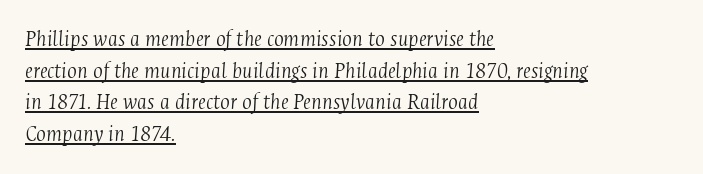
{"italic": "yes", "lean": "right", "slant_degrees": 4, "bold": "no", "underline": "yes", "align": "left", "line_spacing": "normal", "line_spacing_ratio": 1.38, "letter_spacing": "normal", "letter_spacing_em": 0.0, "glyph_px": 23}
